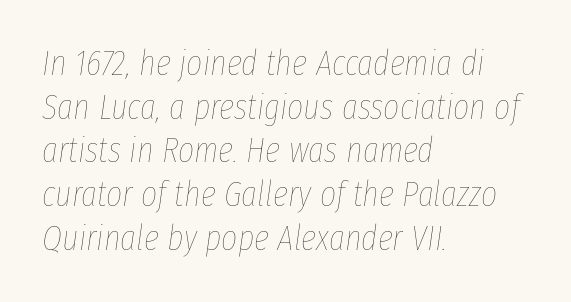
The image shows 35 px thin, condensed type, italic (leaning right); set left-aligned, normal line spacing (1.25x), normal letter spacing, not underlined; low stroke contrast and a medium x-height.
